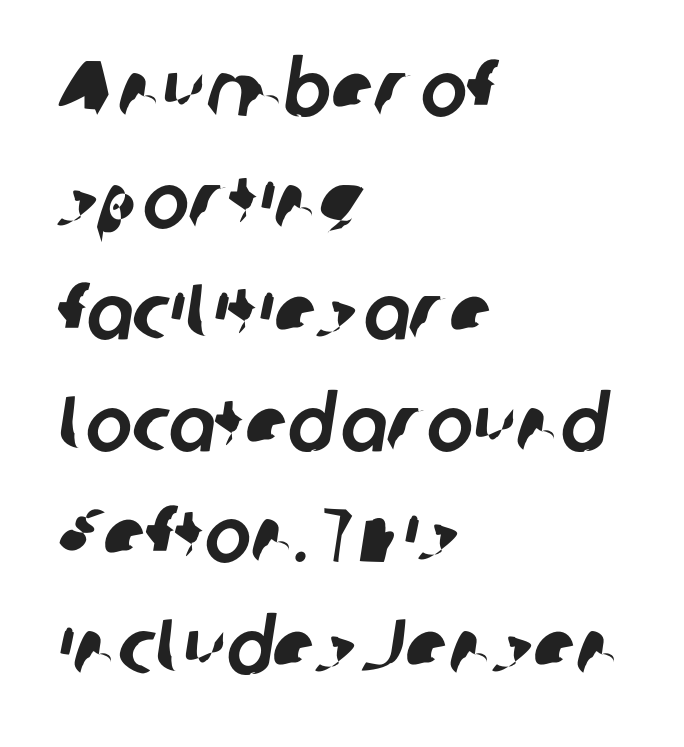
{"serif": "no", "width": "normal", "stroke_contrast": "low", "x_height": "medium", "monospaced": "no", "underline": "no", "align": "left", "line_spacing": "normal", "line_spacing_ratio": 1.43, "letter_spacing": "normal", "letter_spacing_em": 0.0, "glyph_px": 78}
